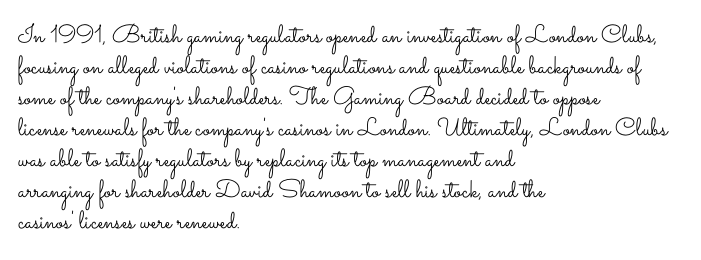
{"bold": "no", "underline": "no", "align": "left", "line_spacing_ratio": 1.24, "letter_spacing": "normal", "letter_spacing_em": 0.0, "glyph_px": 25}
